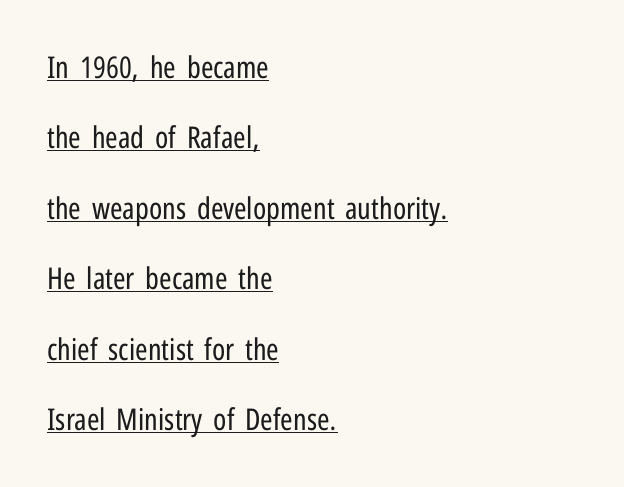
The image shows 30 px regular-weight, condensed sans-serif type, upright; set left-aligned, loose line spacing (2.35x), normal letter spacing, underlined; low stroke contrast and a medium x-height.
